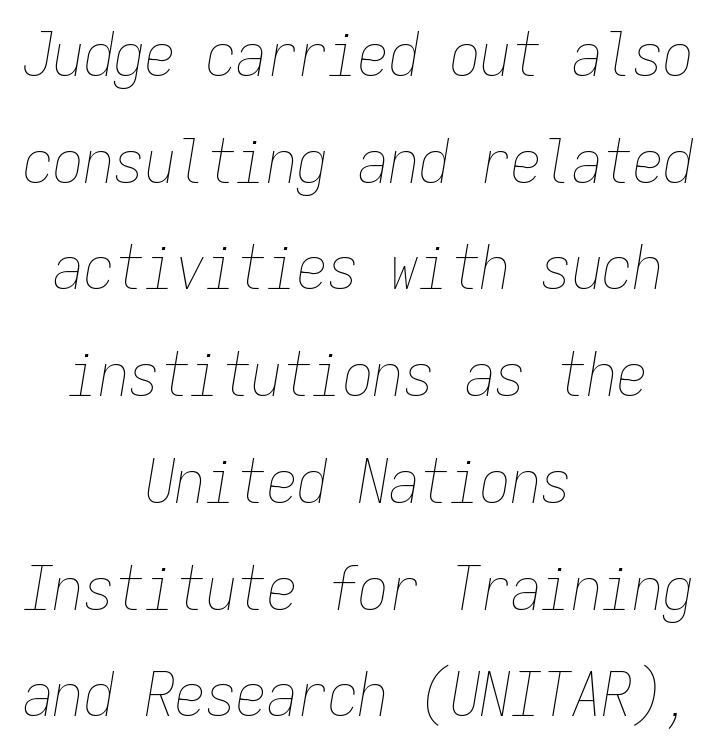
The image shows 61 px thin, condensed type, italic (leaning right), monospaced; set centered, line spacing 1.75x, normal letter spacing, not underlined; low stroke contrast and a medium x-height.
